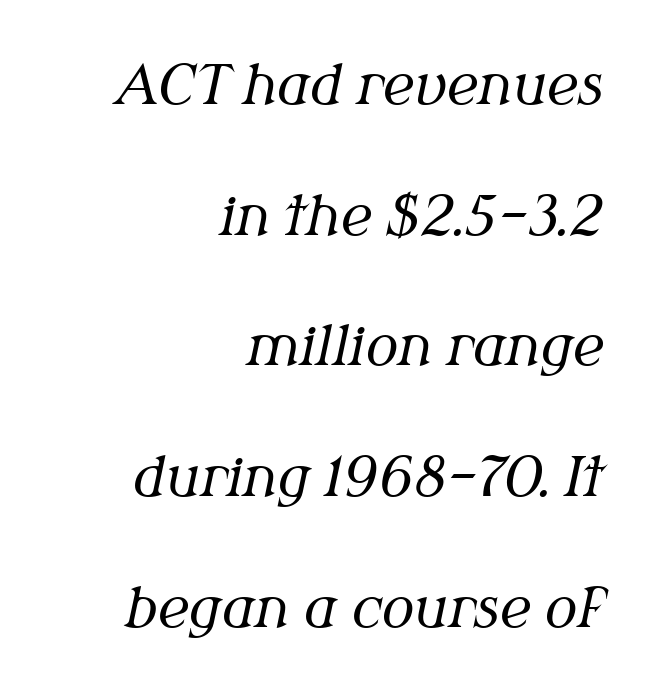
Tall strokes in this sample are angled rather than plumb. Lines of text with bare space underneath. Glyph-to-glyph distance matches everyday printed text. You can tell from the footed stems that serif type was used. Reading down the block, your eye finds every line finishing at a fixed right position.
